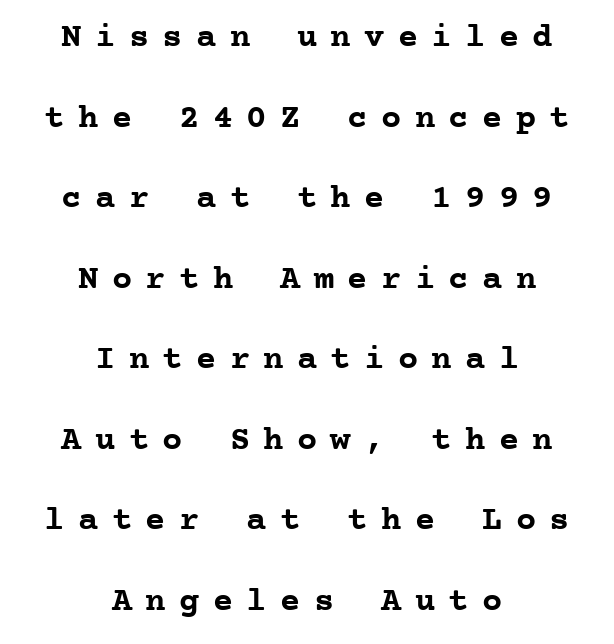
Q: Is the text bold? A: Yes.
Q: Is the text italic (slanted)? A: No, it is upright.
Q: Is the typeface a serif or a sans-serif typeface? A: Serif.
Q: Is the text underlined? A: No.
Q: How is the paragraph aligned? A: Centered.
Q: Is the spacing between letters normal or unusually wide? A: Unusually wide.
Q: Is the spacing between lines tight, normal or loose? A: Loose.
Q: Width (condensed, normal, or wide)? A: Normal.
Q: Stroke contrast? A: Low.
Q: x-height? A: Medium.
Q: Monospaced? A: Yes.
